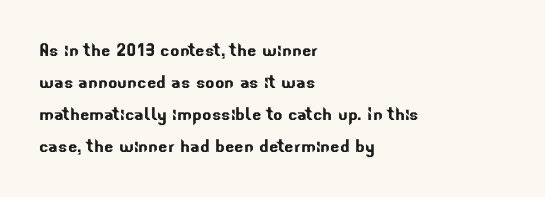
Q: Is the text underlined? A: No.
Q: How is the paragraph aligned? A: Left-aligned.
Q: Is the spacing between letters normal or unusually wide? A: Normal.
Q: Is the spacing between lines tight, normal or loose? A: Normal.
